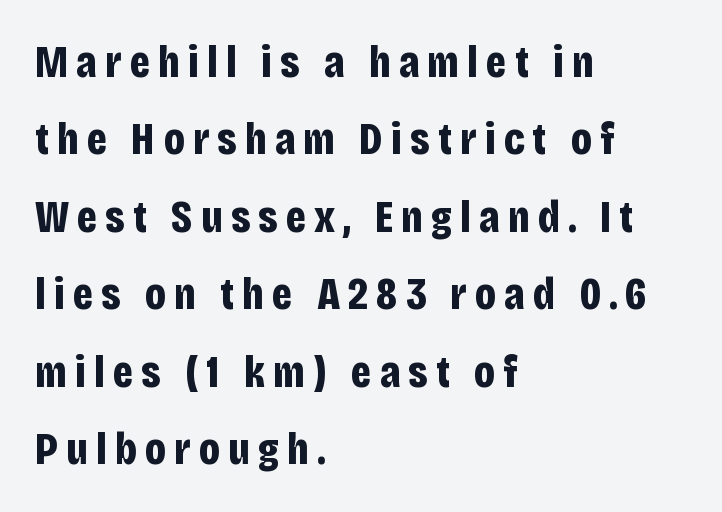
Q: Is the text bold? A: Yes.
Q: Is the text italic (slanted)? A: No, it is upright.
Q: Is the typeface a serif or a sans-serif typeface? A: Sans-serif.
Q: Is the text underlined? A: No.
Q: How is the paragraph aligned? A: Left-aligned.
Q: Width (condensed, normal, or wide)? A: Condensed.
Q: Stroke contrast? A: Low.
Q: x-height? A: Large.
Q: Monospaced? A: No.
